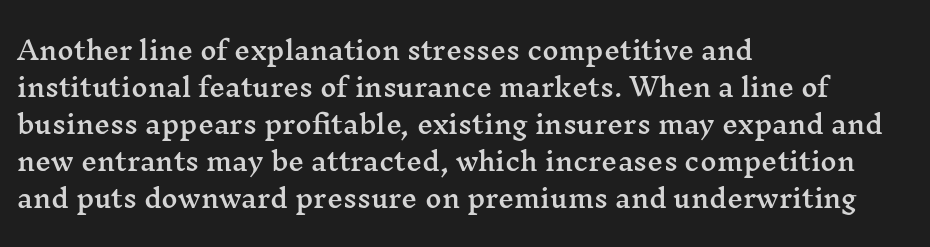
{"italic": "no", "underline": "no", "align": "left", "line_spacing": "normal", "line_spacing_ratio": 1.48, "letter_spacing": "normal", "letter_spacing_em": 0.0, "glyph_px": 25}
